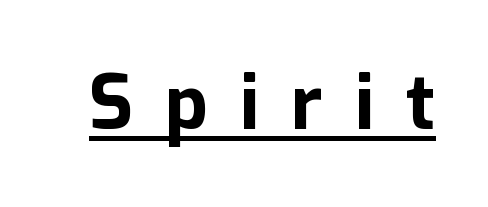
Stroke terminals: plain, sans-serif. Underlined type. Caption: expanded tracking, letters set apart. You can tell it's not italic because the verticals are truly vertical.
